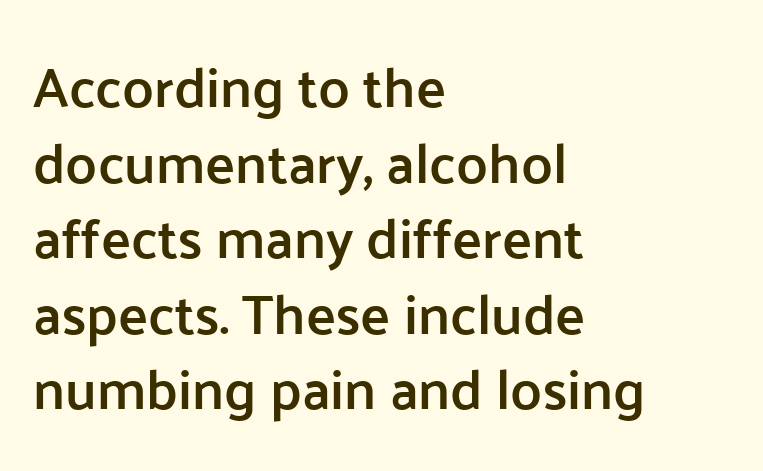
The image shows 56 px semibold sans-serif type, upright; set left-aligned, normal line spacing (1.35x), normal letter spacing, not underlined; low stroke contrast and a medium x-height.
